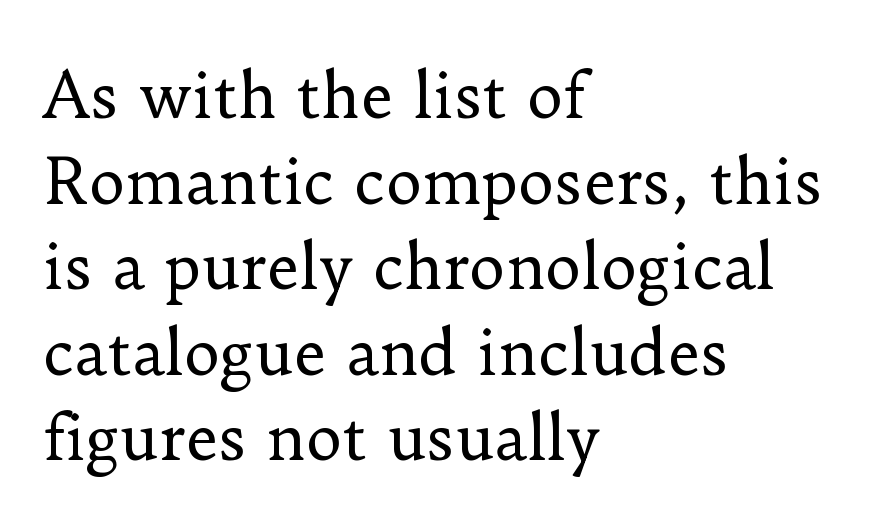
{"serif": "yes", "italic": "no", "bold": "no", "weight": "regular", "width": "normal", "stroke_contrast": "low", "x_height": "small", "monospaced": "no", "underline": "no", "align": "left", "line_spacing": "normal", "line_spacing_ratio": 1.38, "letter_spacing": "normal", "letter_spacing_em": 0.0, "glyph_px": 62}
